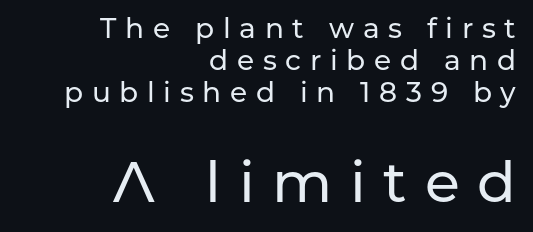
The image shows 57 px sans-serif type, upright; set right-aligned, tight line spacing (1.15x), unusually wide letter spacing (+0.31 em), not underlined; the second (bottom) block is 2.04x larger; low stroke contrast and a medium x-height.
